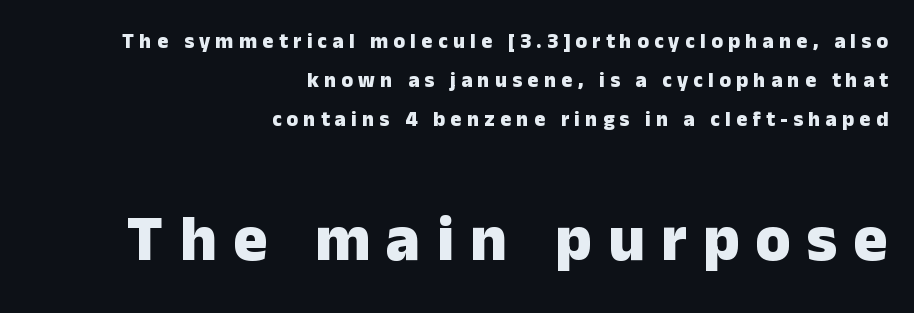
Q: Is the text bold? A: Yes.
Q: Is the text italic (slanted)? A: No, it is upright.
Q: Is the typeface a serif or a sans-serif typeface? A: Sans-serif.
Q: Is the text underlined? A: No.
Q: How is the paragraph aligned? A: Right-aligned.
Q: Is the spacing between letters normal or unusually wide? A: Unusually wide.
Q: Which block of text is set in a larger size, the first (top) or the second (bottom)? A: The second (bottom) one.
Q: Width (condensed, normal, or wide)? A: Normal.
Q: Stroke contrast? A: Low.
Q: x-height? A: Medium.
Q: Monospaced? A: No.
